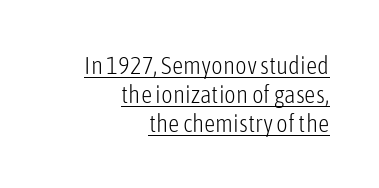
The image shows 25 px text type, upright; set right-aligned, line spacing 1.16x, normal letter spacing, underlined.
